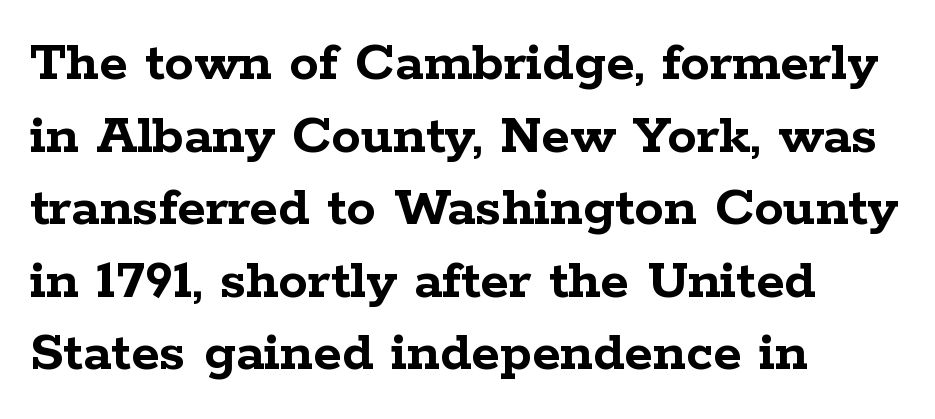
{"serif": "yes", "italic": "no", "bold": "yes", "weight": "semibold", "width": "wide", "stroke_contrast": "low", "x_height": "medium", "monospaced": "no", "underline": "no", "align": "left", "line_spacing_ratio": 1.23, "letter_spacing": "normal", "letter_spacing_em": 0.0, "glyph_px": 59}
